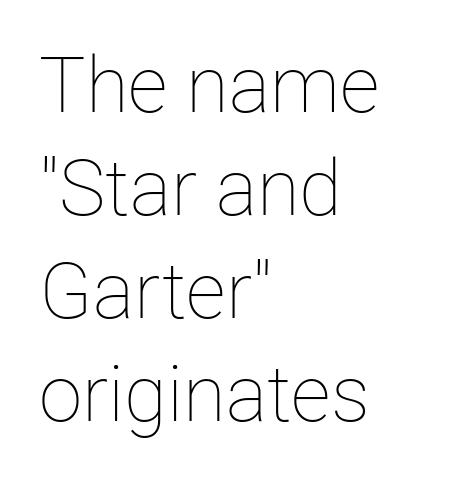
The image shows 78 px thin type, upright; set left-aligned, normal line spacing (1.32x), normal letter spacing, not underlined; low stroke contrast and a medium x-height.
